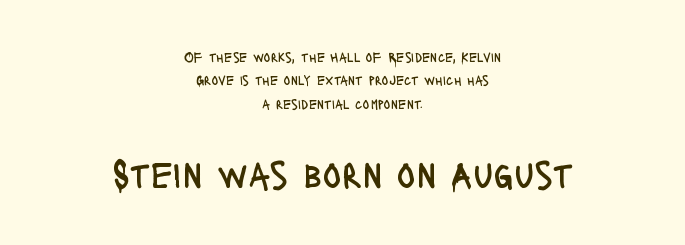
{"serif": "no", "italic": "no", "bold": "no", "weight": "regular", "width": "condensed", "stroke_contrast": "low", "x_height": "large", "monospaced": "no", "underline": "no", "align": "center", "line_spacing": "normal", "line_spacing_ratio": 1.67, "letter_spacing": "normal", "letter_spacing_em": 0.0, "larger_block": "second", "size_ratio": 2.79, "glyph_px": 39}
